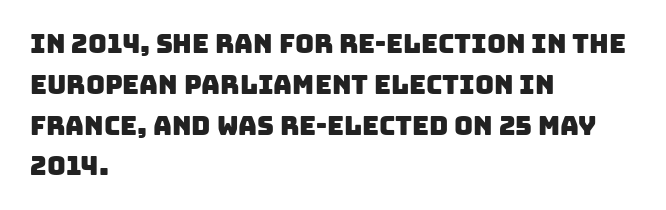
The area under the type is left untouched. Does the leading feel generous? No, just average. Does extra space separate the letters? No, they use regular spacing. Casual observation: everything's shoved over to the left.
